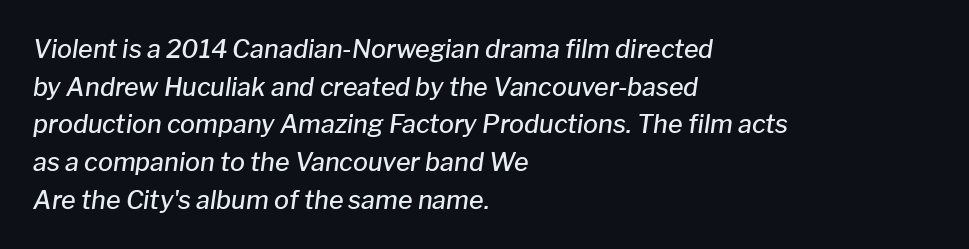
{"italic": "yes", "lean": "right", "slant_degrees": 8, "bold": "semi", "underline": "no", "align": "left", "line_spacing": "normal", "line_spacing_ratio": 1.51, "letter_spacing": "normal", "letter_spacing_em": 0.0, "glyph_px": 25}
